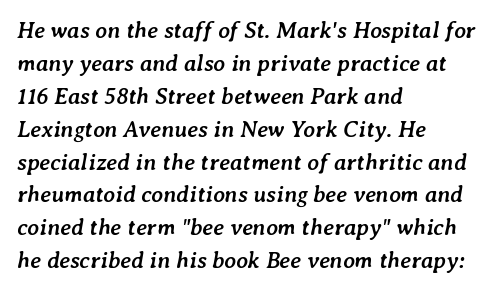
Q: Is the text bold? A: Yes.
Q: Is the text italic (slanted)? A: Yes, it leans right by about 7 degrees.
Q: Is the text underlined? A: No.
Q: How is the paragraph aligned? A: Left-aligned.
Q: Is the spacing between letters normal or unusually wide? A: Normal.
Q: Is the spacing between lines tight, normal or loose? A: Normal.
